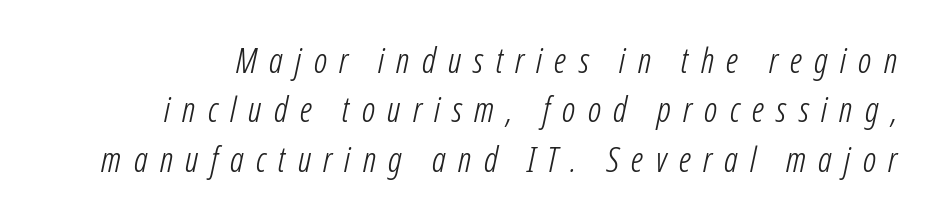
{"serif": "no", "bold": "no", "weight": "light", "width": "condensed", "stroke_contrast": "low", "x_height": "medium", "monospaced": "no", "underline": "no", "line_spacing": "normal", "line_spacing_ratio": 1.41, "letter_spacing": "wide", "letter_spacing_em": 0.35, "glyph_px": 35}
